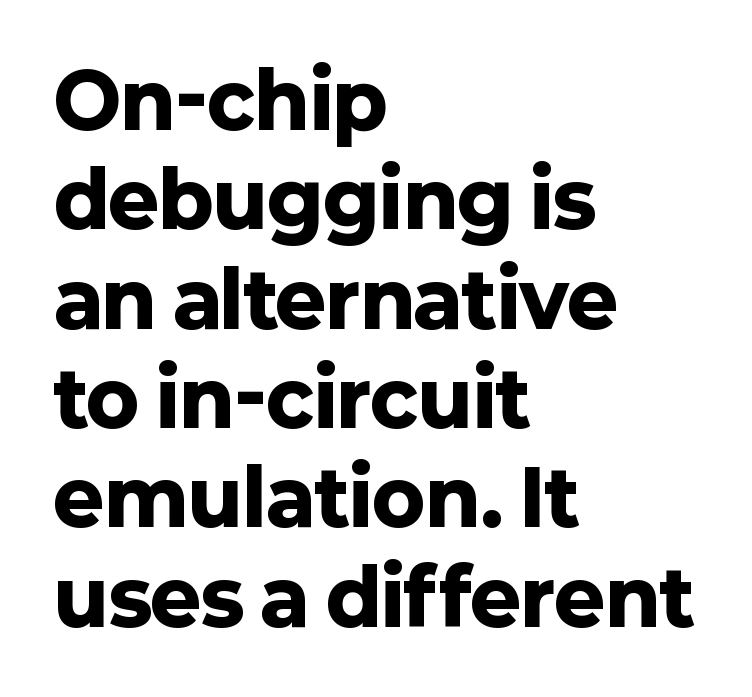
The image shows 77 px heavy sans-serif type, upright; set left-aligned, normal line spacing (1.29x), normal letter spacing, not underlined; low stroke contrast and a medium x-height.
